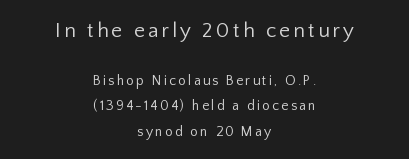
{"italic": "no", "bold": "no", "underline": "no", "align": "center", "line_spacing_ratio": 1.79, "larger_block": "first", "size_ratio": 1.5, "glyph_px": 21}
